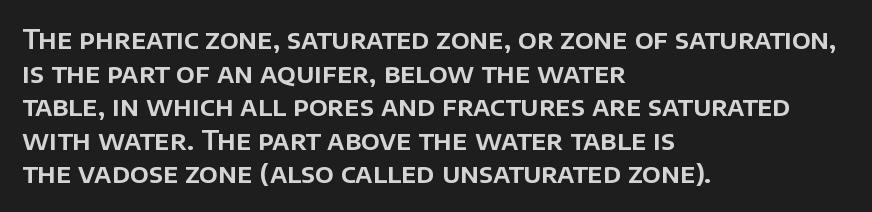
The zone under the glyphs is completely vacant. Line starts are locked; line ends wander. Look at the tracking — it's just the regular setting, nothing added. Horizontal bands of white between lines are of average thickness.
